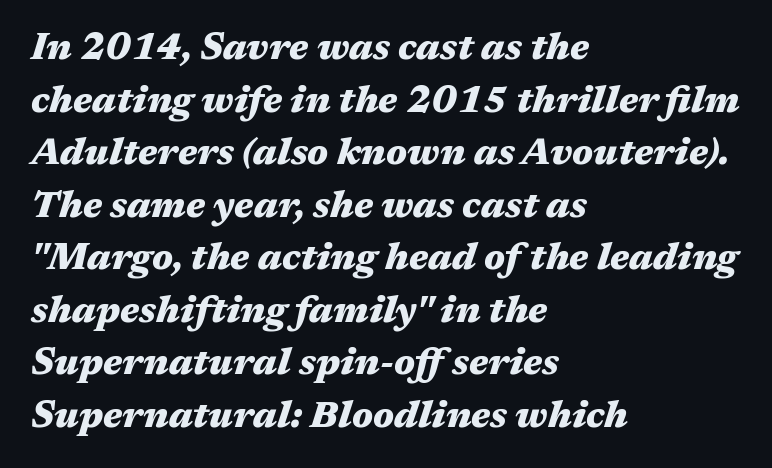
Q: Is the text bold? A: Yes.
Q: Is the text italic (slanted)? A: Yes, it leans right by about 17 degrees.
Q: Is the text underlined? A: No.
Q: How is the paragraph aligned? A: Left-aligned.
Q: Is the spacing between letters normal or unusually wide? A: Normal.
Q: Is the spacing between lines tight, normal or loose? A: Normal.
Q: Width (condensed, normal, or wide)? A: Wide.
Q: Stroke contrast? A: Medium.
Q: x-height? A: Medium.
Q: Monospaced? A: No.
